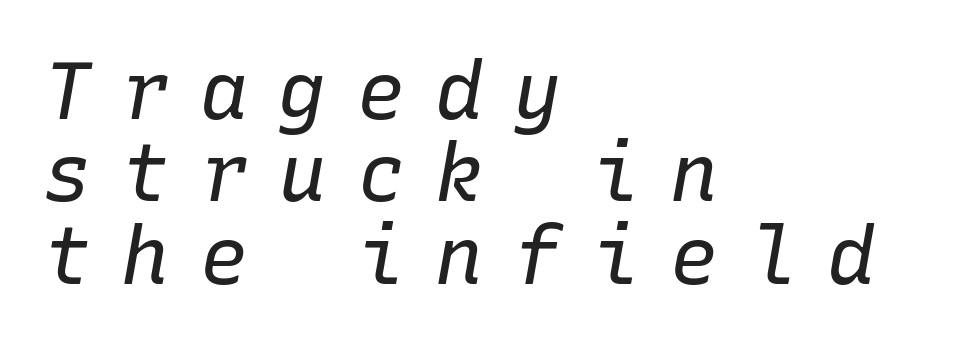
The passage is arranged the way most books set body copy — flush left. Words appear elongated and porous because spacing is wide. The foot of each line stays bare and open. Here the designer chose a console-style face with uniform glyph widths. The letterforms sit at book weight or below. Would a proofreader flag this as italicized? Yes.
